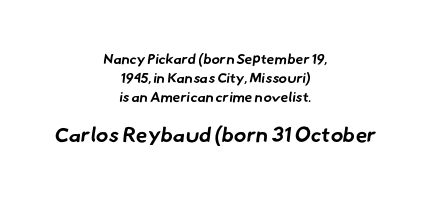
Q: Is the text bold? A: Yes.
Q: Is the text underlined? A: No.
Q: How is the paragraph aligned? A: Centered.
Q: Is the spacing between letters normal or unusually wide? A: Normal.
Q: Is the spacing between lines tight, normal or loose? A: Normal.
Q: Which block of text is set in a larger size, the first (top) or the second (bottom)? A: The second (bottom) one.
